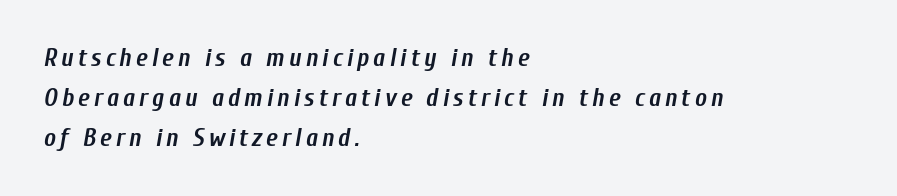
The image shows 25 px bold type, italic (leaning right); set left-aligned, normal line spacing (1.6x), not underlined.
